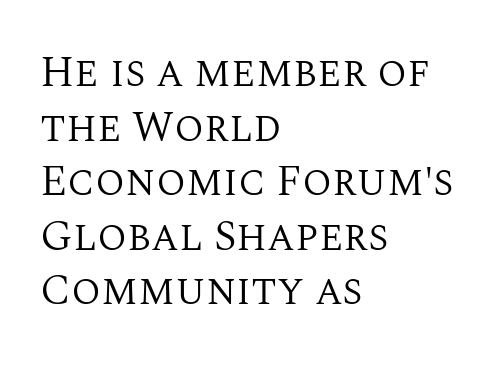
The image shows 43 px regular-weight serif type, upright; set left-aligned, normal line spacing (1.27x), normal letter spacing, not underlined; medium stroke contrast and a large x-height.
